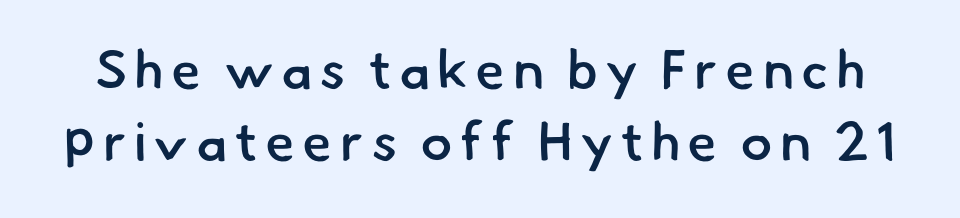
The image shows 54 px semibold sans-serif type; set normal line spacing (1.34x), not underlined; low stroke contrast and a small x-height.
